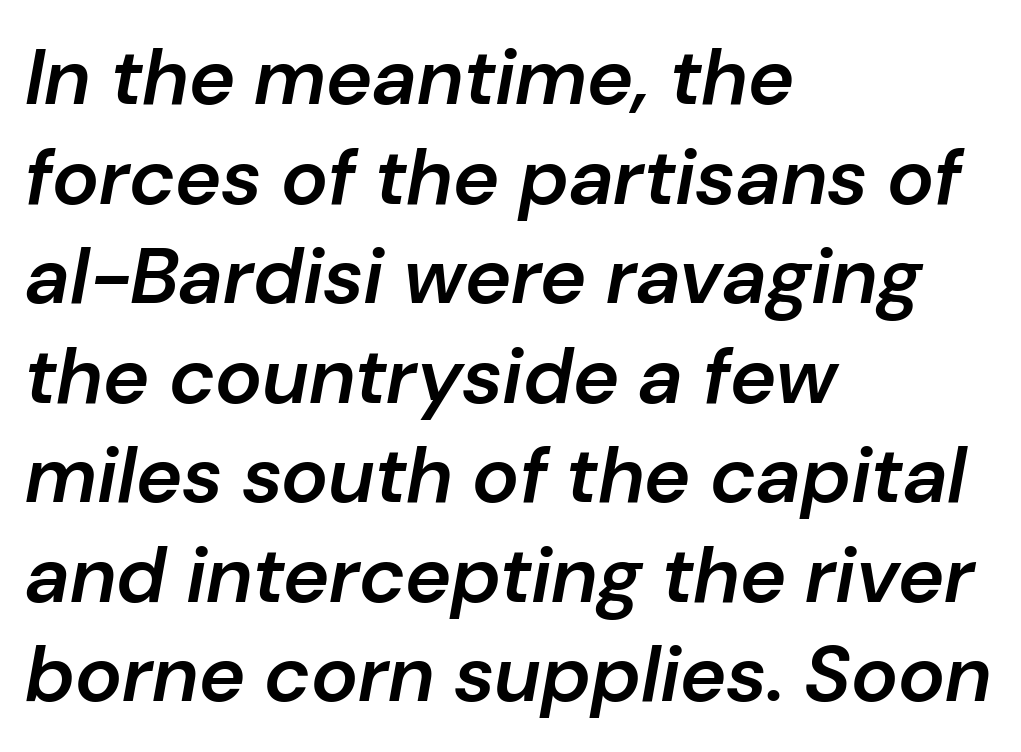
Q: Is the text bold? A: Semi-bold.
Q: Is the text italic (slanted)? A: Yes, it leans right by about 10 degrees.
Q: Is the text underlined? A: No.
Q: How is the paragraph aligned? A: Left-aligned.
Q: Is the spacing between letters normal or unusually wide? A: Normal.
Q: Is the spacing between lines tight, normal or loose? A: Normal.
Q: Width (condensed, normal, or wide)? A: Normal.
Q: Stroke contrast? A: Low.
Q: x-height? A: Medium.
Q: Monospaced? A: No.
